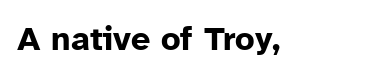
The letters advance in unequal steps, a hallmark of proportional type. The font's upright variant was chosen for this text. Every letter is thick-stroked: bold, no question. Decoration check: the copy has no underline.
